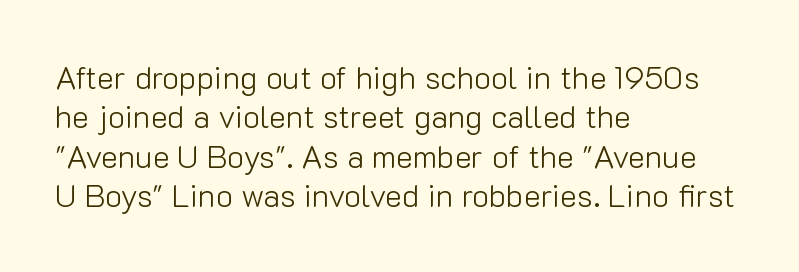
The image shows 32 px light sans-serif type, upright; set left-aligned, line spacing 1.23x, normal letter spacing, not underlined; low stroke contrast and a medium x-height.
